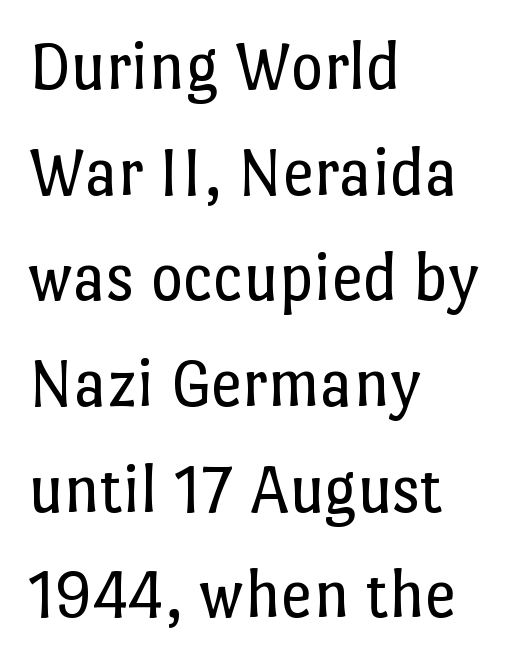
The image shows 70 px regular-weight type, upright; set left-aligned, normal line spacing (1.51x), normal letter spacing, not underlined; low stroke contrast and a medium x-height.
